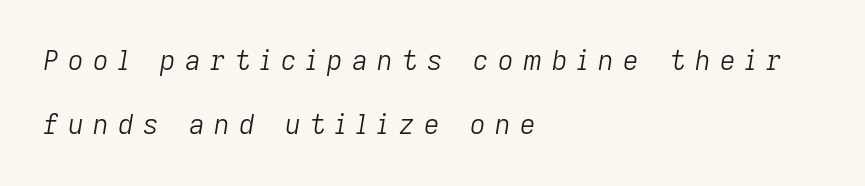
The image shows 27 px text type, italic (leaning right); set left-aligned, loose line spacing (2.38x), unusually wide letter spacing (+0.35 em), not underlined.
